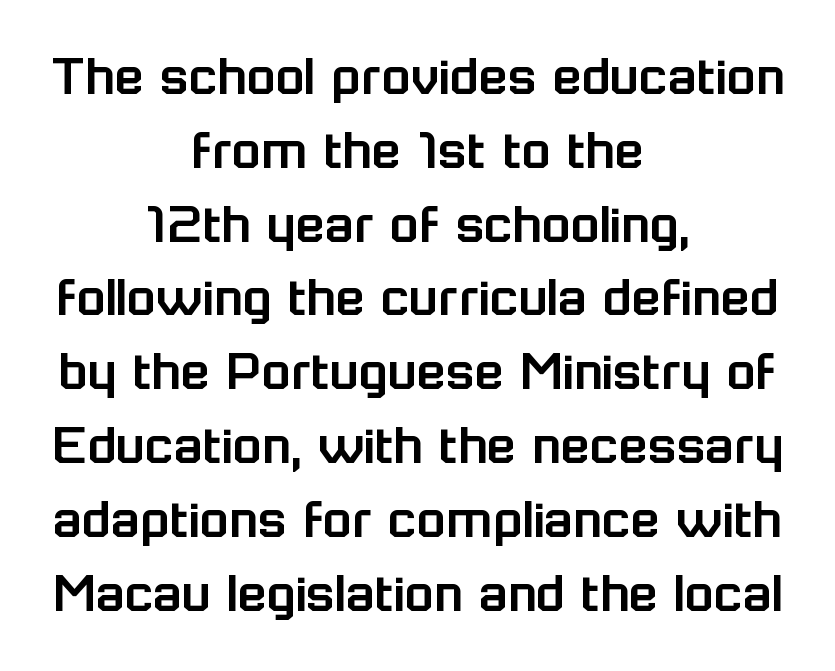
Q: Is the text italic (slanted)? A: No, it is upright.
Q: Is the typeface a serif or a sans-serif typeface? A: Sans-serif.
Q: Is the text underlined? A: No.
Q: How is the paragraph aligned? A: Centered.
Q: Is the spacing between letters normal or unusually wide? A: Normal.
Q: Width (condensed, normal, or wide)? A: Normal.
Q: Stroke contrast? A: Low.
Q: x-height? A: Medium.
Q: Monospaced? A: No.
